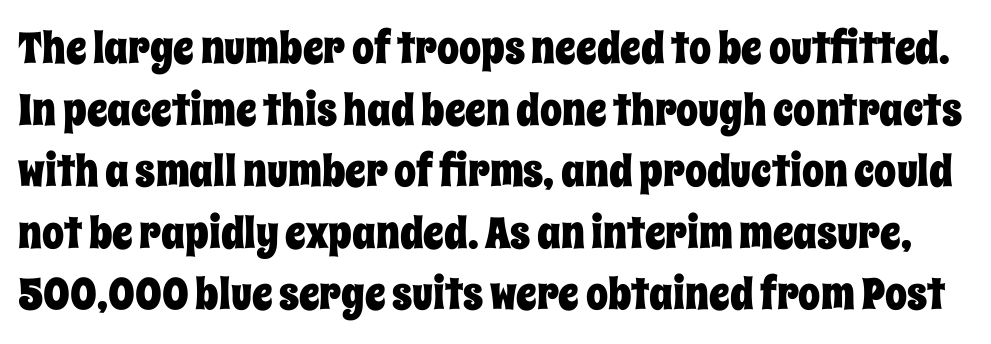
The image shows 44 px condensed type, upright; set normal line spacing (1.4x), normal letter spacing, not underlined; low stroke contrast and a large x-height.
